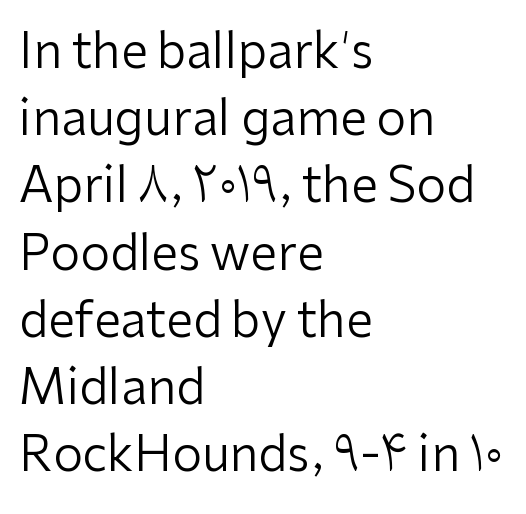
The image shows 48 px regular-weight sans-serif type, upright; set left-aligned, normal line spacing (1.4x), normal letter spacing, not underlined; low stroke contrast and a medium x-height.
